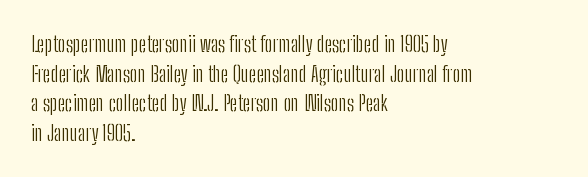
Q: Is the text bold? A: No.
Q: Is the text italic (slanted)? A: No, it is upright.
Q: Is the text underlined? A: No.
Q: How is the paragraph aligned? A: Left-aligned.
Q: Is the spacing between letters normal or unusually wide? A: Normal.
Q: Is the spacing between lines tight, normal or loose? A: Normal.
